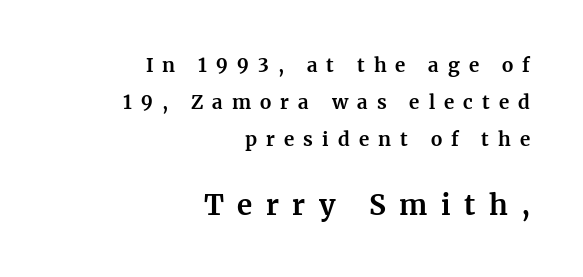
You'd pick this weight for a headline — it's a proper bold. What kind of face is this? One with serifs. These lines stand farther apart than default settings would place them. Horizontal alignment here is rightward, an uncommon choice for prose. Here the second block reads like a headline and the first like body copy. Just letters on the line, the space beneath them empty.
